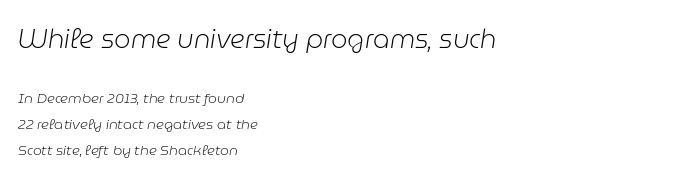
The image shows 26 px text type, italic (leaning right); set left-aligned, line spacing 1.83x, normal letter spacing, not underlined; the first (top) block is 1.86x larger.
